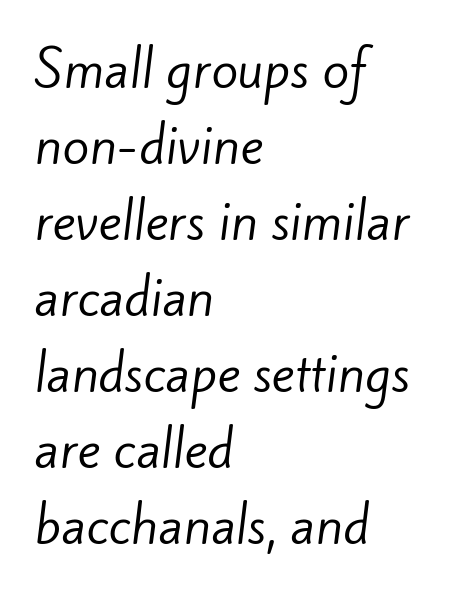
The image shows 49 px regular-weight sans-serif type; set left-aligned, normal line spacing (1.55x), normal letter spacing, not underlined; low stroke contrast and a small x-height.
